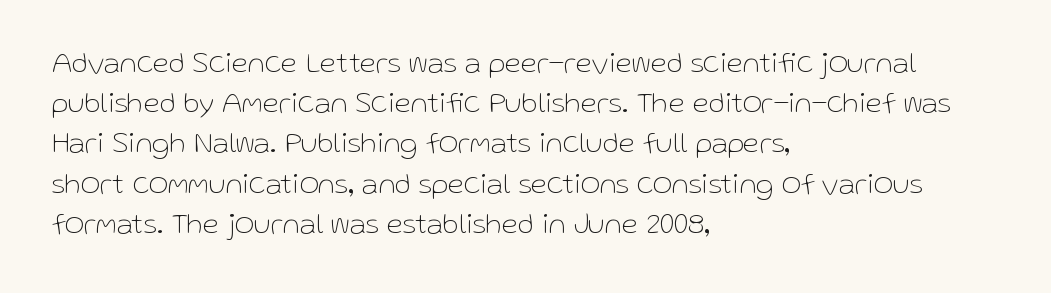
The image shows 30 px thin sans-serif type, upright; set left-aligned, normal line spacing (1.34x), normal letter spacing, not underlined; low stroke contrast and a medium x-height.
